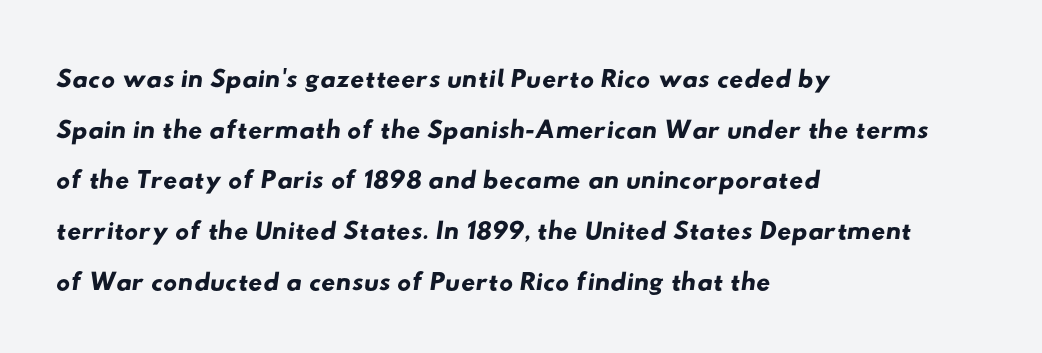
Q: Is the typeface a serif or a sans-serif typeface? A: Sans-serif.
Q: Is the text underlined? A: No.
Q: How is the paragraph aligned? A: Left-aligned.
Q: Is the spacing between letters normal or unusually wide? A: Normal.
Q: Is the spacing between lines tight, normal or loose? A: Normal.
Q: Width (condensed, normal, or wide)? A: Wide.
Q: Stroke contrast? A: Low.
Q: x-height? A: Small.
Q: Monospaced? A: No.
